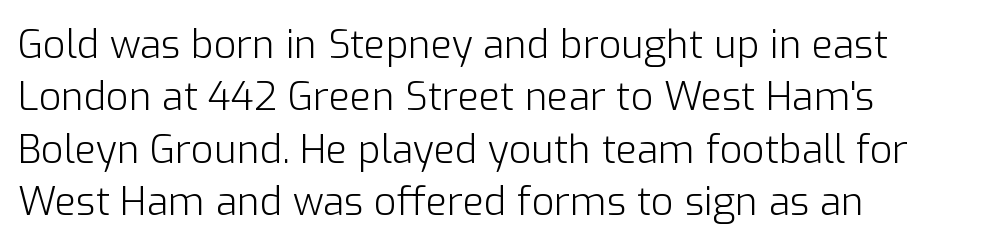
Does extra space separate the letters? No, they use regular spacing. A typesetter would mark this as roman, not italic. The line-height multiplier appears to be the usual default. This rendering features lettering with no underline.
